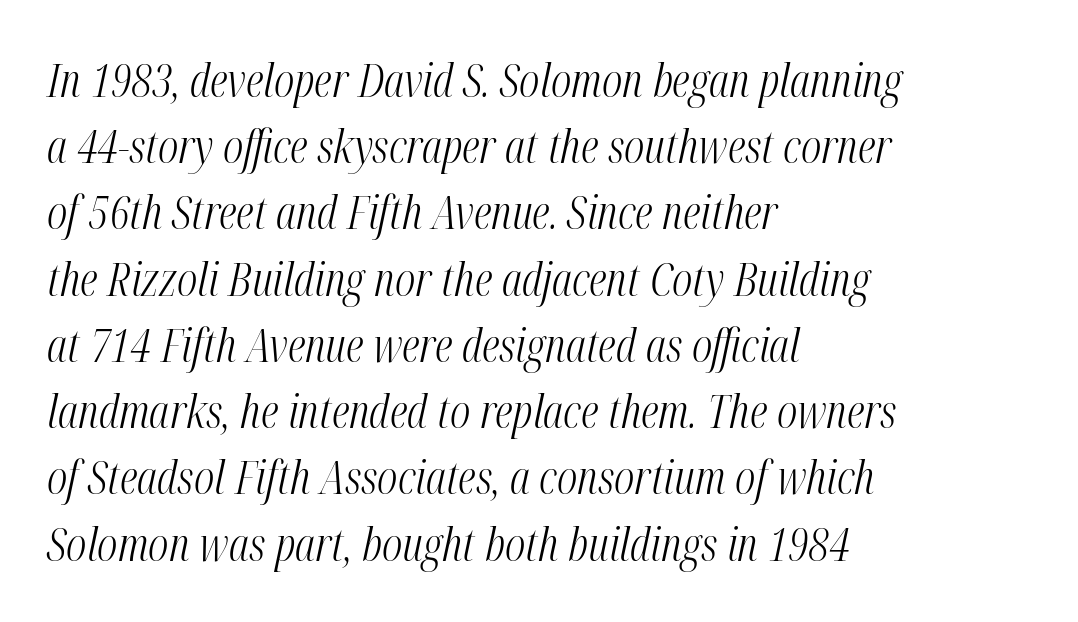
Q: Is the text bold? A: No.
Q: Is the text italic (slanted)? A: Yes, it leans right by about 12 degrees.
Q: Is the text underlined? A: No.
Q: How is the paragraph aligned? A: Left-aligned.
Q: Is the spacing between letters normal or unusually wide? A: Normal.
Q: Is the spacing between lines tight, normal or loose? A: Normal.
Q: Width (condensed, normal, or wide)? A: Condensed.
Q: Stroke contrast? A: Medium.
Q: x-height? A: Medium.
Q: Monospaced? A: No.
